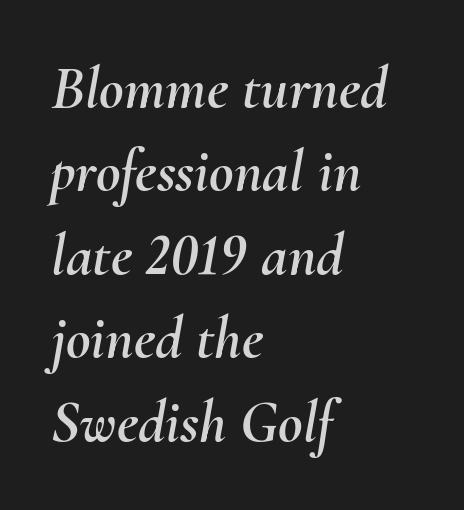
{"italic": "yes", "lean": "right", "slant_degrees": 10, "width": "normal", "stroke_contrast": "medium", "x_height": "small", "monospaced": "no", "underline": "no", "align": "left", "line_spacing": "normal", "line_spacing_ratio": 1.39, "letter_spacing": "normal", "letter_spacing_em": 0.0, "glyph_px": 60}
